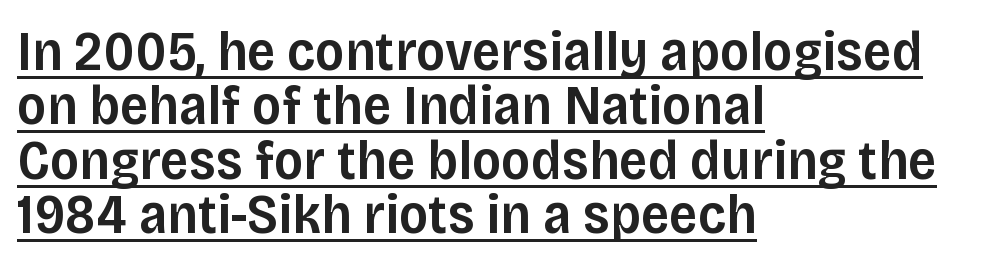
Reading down the block, your eye returns to a fixed left position each line. Is this a fixed-width face? No — the glyphs have proportional, varying widths. What weight is shown? A semibold, between regular and bold. Each new line begins almost immediately beneath the previous one.
